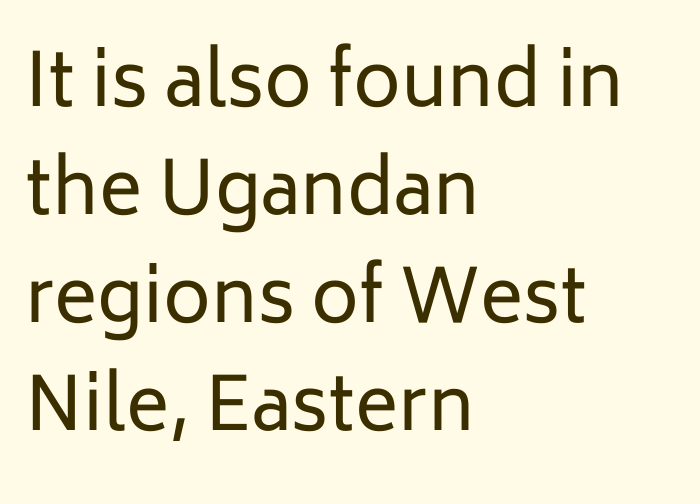
{"serif": "no", "italic": "no", "bold": "no", "weight": "regular", "width": "normal", "stroke_contrast": "low", "x_height": "medium", "monospaced": "no", "underline": "no", "align": "left", "line_spacing": "normal", "line_spacing_ratio": 1.48, "letter_spacing": "normal", "letter_spacing_em": 0.0, "glyph_px": 73}
